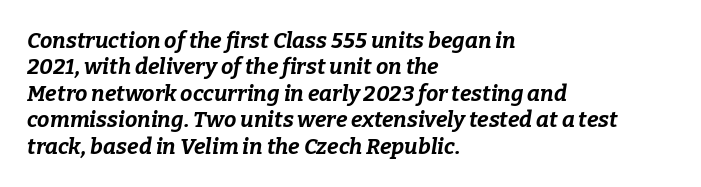
The image shows 22 px bold type, italic (leaning right); set left-aligned, line spacing 1.2x, normal letter spacing, not underlined.
